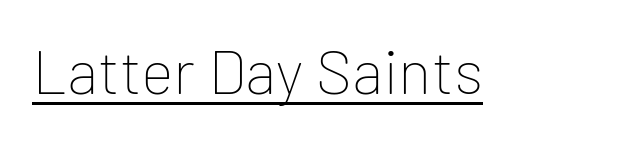
{"serif": "no", "italic": "no", "bold": "no", "weight": "thin", "width": "normal", "stroke_contrast": "low", "x_height": "medium", "monospaced": "no", "underline": "yes", "letter_spacing": "normal", "letter_spacing_em": 0.0, "glyph_px": 62}
